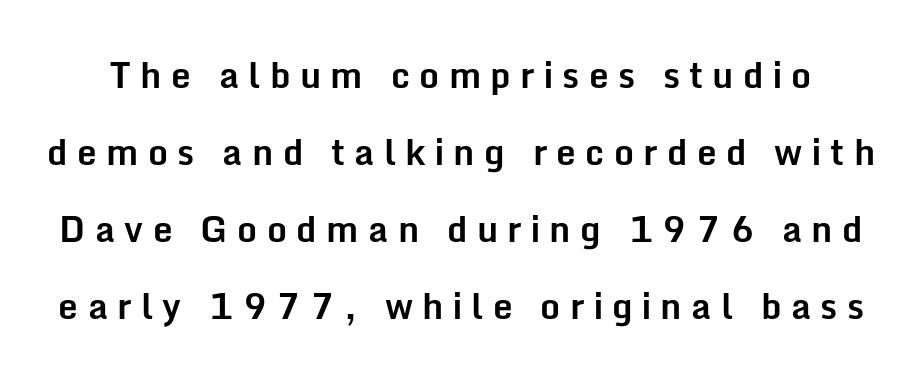
The image shows 35 px bold sans-serif type, upright; set loose line spacing (2.2x), unusually wide letter spacing (+0.27 em), not underlined; low stroke contrast and a medium x-height.
